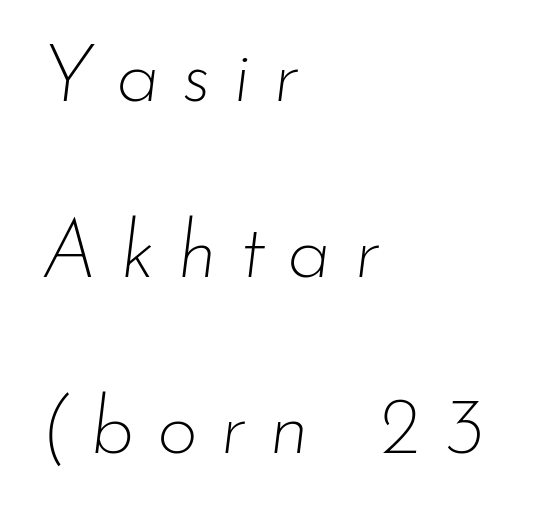
Q: Is the text bold? A: No.
Q: Is the text italic (slanted)? A: Yes, it leans right by about 7 degrees.
Q: Is the text underlined? A: No.
Q: How is the paragraph aligned? A: Left-aligned.
Q: Is the spacing between letters normal or unusually wide? A: Unusually wide.
Q: Is the spacing between lines tight, normal or loose? A: Loose.
Q: Width (condensed, normal, or wide)? A: Normal.
Q: Stroke contrast? A: Low.
Q: x-height? A: Small.
Q: Monospaced? A: No.
